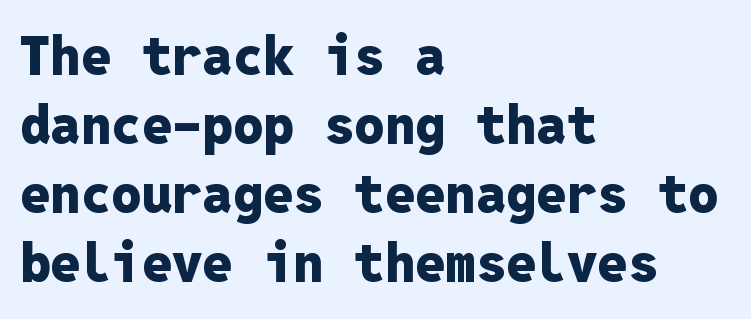
Letterform terminals end flat and unadorned throughout the passage. The setting favours the left margin, as ordinary paragraphs usually do. When letters stand straight like this, we call the style roman or upright. Monospaced: the letters line up in strict vertical columns. I'd describe the lettering as bold — thick and assertive.
